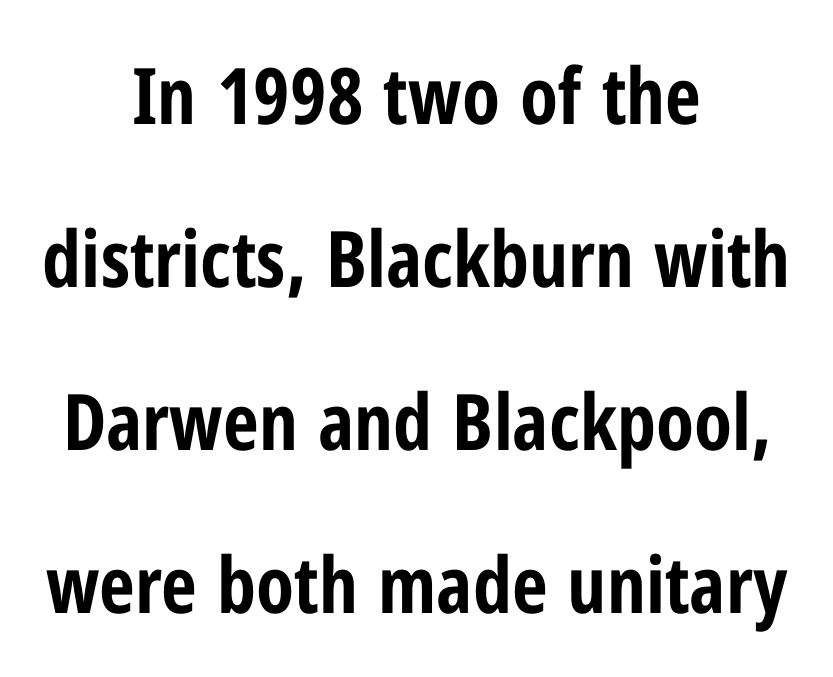
The image shows 78 px bold, condensed sans-serif type, upright; set centered, loose line spacing (2.09x), normal letter spacing, not underlined; low stroke contrast and a medium x-height.
